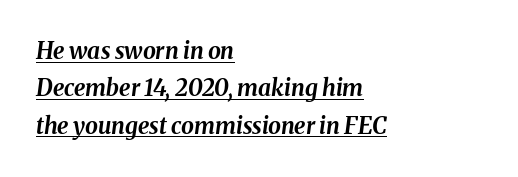
The image shows 23 px bold type, italic (leaning right); set left-aligned, normal line spacing (1.62x), normal letter spacing, underlined.
